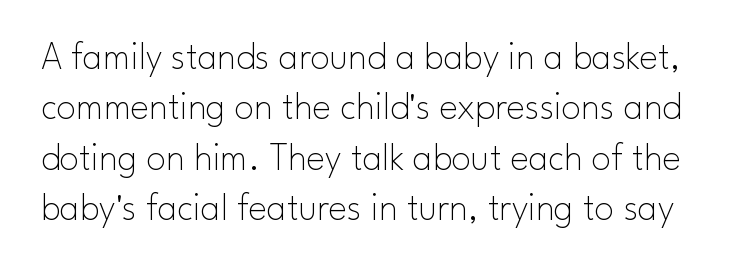
Q: Is the text bold? A: No.
Q: Is the text italic (slanted)? A: No, it is upright.
Q: Is the typeface a serif or a sans-serif typeface? A: Sans-serif.
Q: Is the text underlined? A: No.
Q: Is the spacing between letters normal or unusually wide? A: Normal.
Q: Is the spacing between lines tight, normal or loose? A: Normal.
Q: Width (condensed, normal, or wide)? A: Normal.
Q: Stroke contrast? A: Low.
Q: x-height? A: Small.
Q: Monospaced? A: No.
